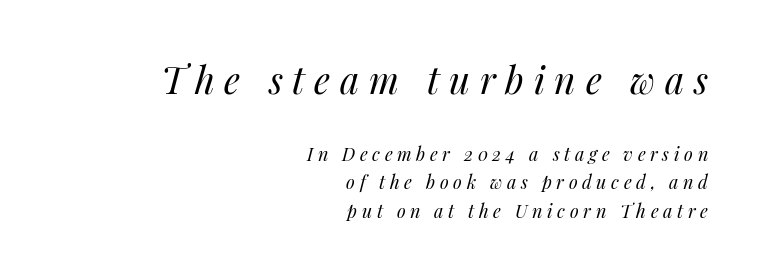
{"italic": "yes", "lean": "right", "slant_degrees": 14, "bold": "no", "weight": "regular", "width": "normal", "stroke_contrast": "medium", "x_height": "medium", "monospaced": "no", "underline": "no", "align": "right", "line_spacing": "normal", "line_spacing_ratio": 1.58, "letter_spacing": "wide", "letter_spacing_em": 0.26, "larger_block": "first", "size_ratio": 2.06, "glyph_px": 37}
